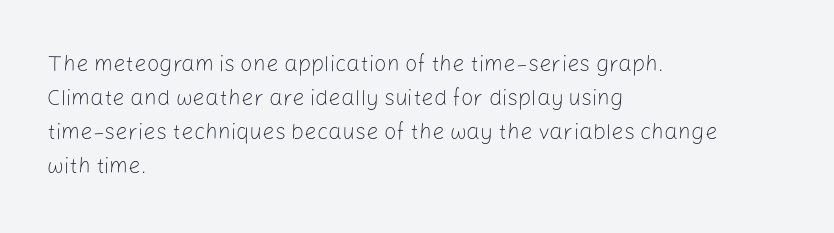
These lines stack with their left ends in a neat column. Any mark beneath the type? The region is blank. Short note: letters normally spaced. The type sits square on the baseline with zero lean.
